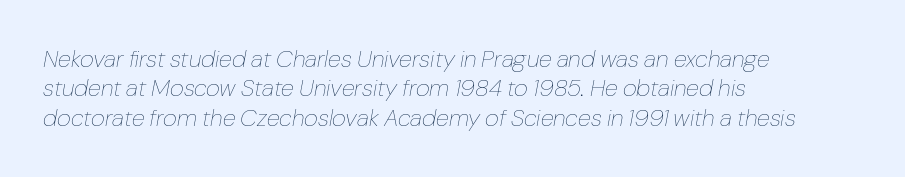
{"italic": "yes", "lean": "right", "slant_degrees": 10, "bold": "no", "underline": "no", "align": "left", "line_spacing_ratio": 1.22, "letter_spacing": "normal", "letter_spacing_em": 0.0, "glyph_px": 24}
